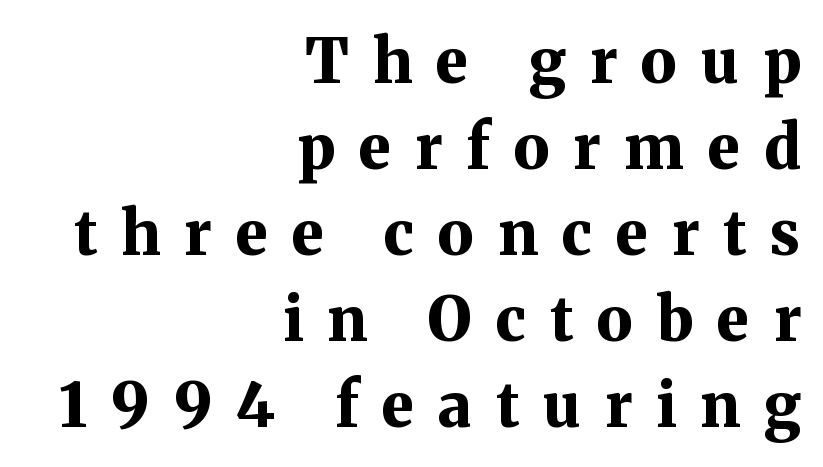
Q: Is the text bold? A: Yes.
Q: Is the text italic (slanted)? A: No, it is upright.
Q: Is the typeface a serif or a sans-serif typeface? A: Serif.
Q: Is the text underlined? A: No.
Q: How is the paragraph aligned? A: Right-aligned.
Q: Is the spacing between letters normal or unusually wide? A: Unusually wide.
Q: Is the spacing between lines tight, normal or loose? A: Normal.
Q: Width (condensed, normal, or wide)? A: Normal.
Q: Stroke contrast? A: Medium.
Q: x-height? A: Medium.
Q: Monospaced? A: No.
